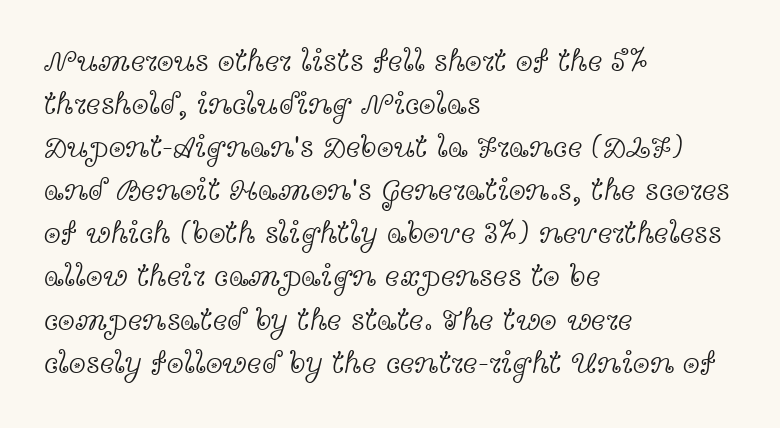
Q: Is the text bold? A: No.
Q: Is the text italic (slanted)? A: Yes.
Q: Is the typeface a serif or a sans-serif typeface? A: Serif.
Q: Is the text underlined? A: No.
Q: How is the paragraph aligned? A: Left-aligned.
Q: Is the spacing between letters normal or unusually wide? A: Normal.
Q: Is the spacing between lines tight, normal or loose? A: Normal.
Q: Width (condensed, normal, or wide)? A: Wide.
Q: x-height? A: Medium.
Q: Monospaced? A: No.
